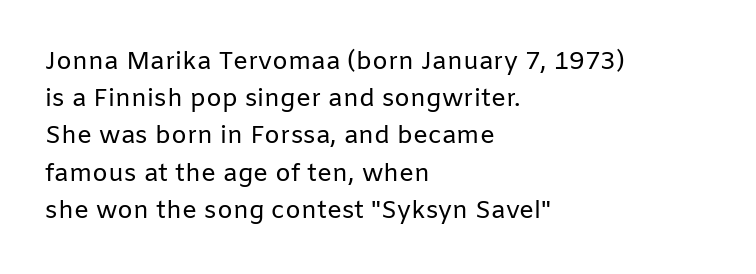
Each new line begins a customary step beneath the previous one. In CSS terms this would be text-align: left. Every character sits straight up, as roman type does. Inter-character spacing is left at the font's built-in metrics.
